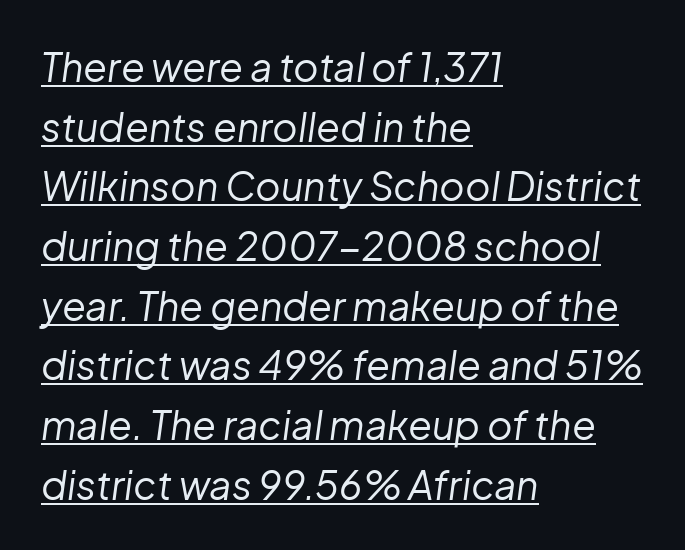
{"italic": "yes", "lean": "right", "slant_degrees": 8, "bold": "no", "weight": "regular", "width": "normal", "stroke_contrast": "low", "x_height": "medium", "monospaced": "no", "underline": "yes", "align": "left", "line_spacing": "normal", "line_spacing_ratio": 1.53, "letter_spacing": "normal", "letter_spacing_em": 0.0, "glyph_px": 39}
